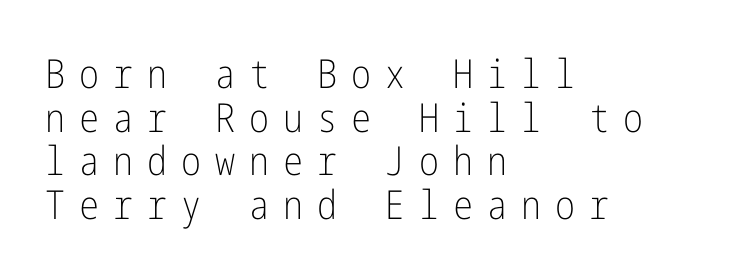
It's the straight-up-and-down kind of type. Interline gaps are noticeably narrow in this sample. Is the type heavy? It reads as light-to-regular instead. A student would call this left alignment; a typographer would say flush left, rag right. Observe the wide spacing: letters keep a clear distance from each other. The type family on display is of the sans-serif kind.
